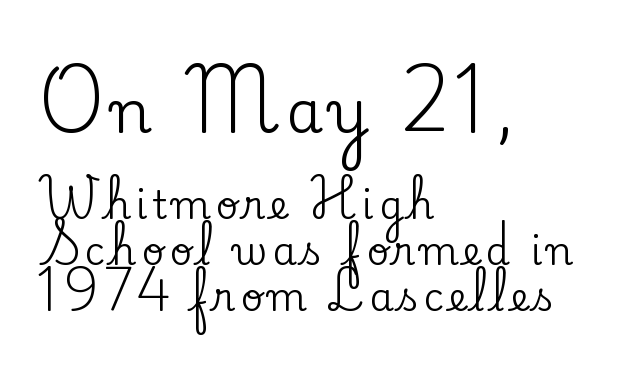
The image shows 59 px serif type, upright; set left-aligned, line spacing 1.18x, not underlined; the first (top) block is 1.51x larger; low stroke contrast and a small x-height.
